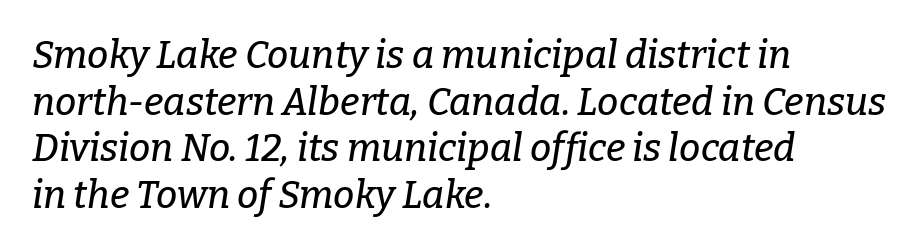
{"serif": "yes", "italic": "yes", "lean": "right", "slant_degrees": 9, "width": "normal", "stroke_contrast": "low", "x_height": "medium", "monospaced": "no", "underline": "no", "align": "left", "line_spacing_ratio": 1.23, "letter_spacing": "normal", "letter_spacing_em": 0.0, "glyph_px": 38}
